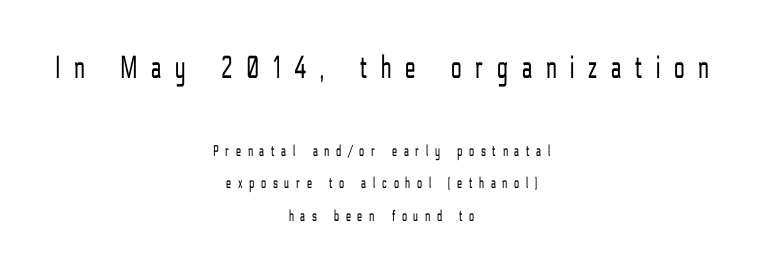
The designer dialed line spacing up above the default. Proportional: the letters do not fall into vertical columns. The paragraph has two soft edges and a firm central axis. Examine the stroke ends and you'll find no serifs. Words appear elongated and porous because spacing is wide.
